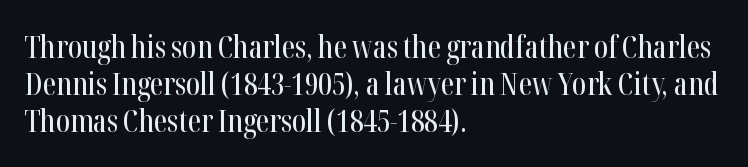
{"serif": "yes", "italic": "no", "width": "condensed", "stroke_contrast": "high", "x_height": "medium", "monospaced": "no", "underline": "no", "align": "left", "line_spacing_ratio": 1.24, "letter_spacing": "normal", "letter_spacing_em": 0.0, "glyph_px": 30}
